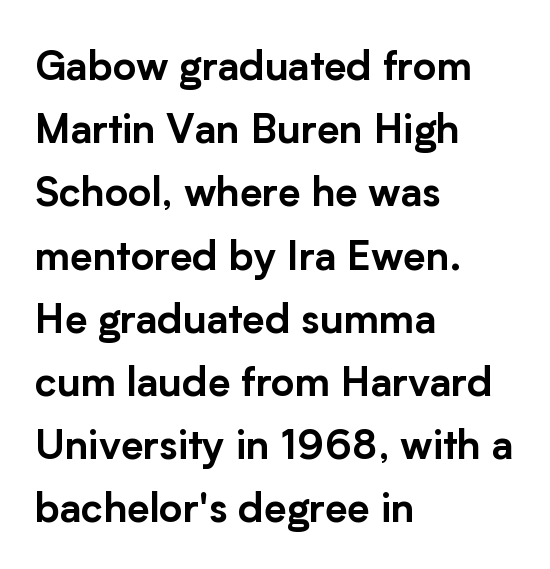
Vertically, the passage feels balanced, rows spaced as you'd expect. Ordinary non-slanted type is in use. Nobody drew a line under any word here. The rendering keeps characters at their native spacing. Line beginnings align vertically; line endings do not.
